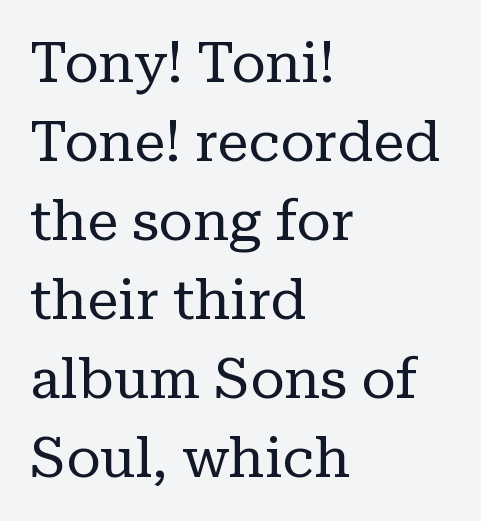
{"serif": "yes", "italic": "no", "bold": "no", "weight": "regular", "width": "normal", "stroke_contrast": "low", "x_height": "medium", "monospaced": "no", "underline": "no", "align": "left", "line_spacing": "normal", "line_spacing_ratio": 1.41, "letter_spacing": "normal", "letter_spacing_em": 0.0, "glyph_px": 56}
